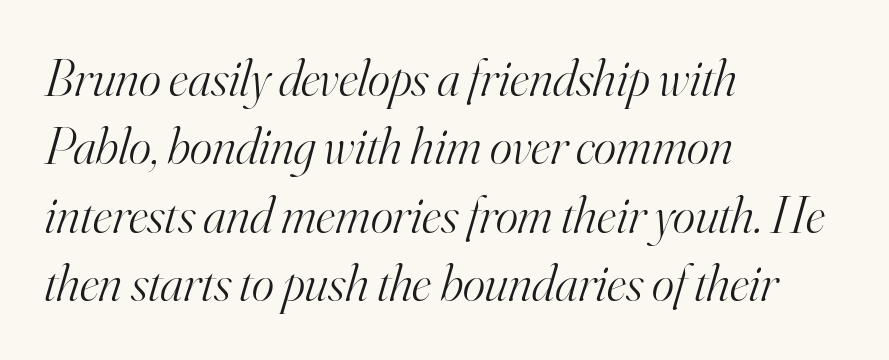
Q: Is the text bold? A: No.
Q: Is the text italic (slanted)? A: Yes, it leans right by about 16 degrees.
Q: Is the typeface a serif or a sans-serif typeface? A: Serif.
Q: Is the text underlined? A: No.
Q: How is the paragraph aligned? A: Left-aligned.
Q: Is the spacing between letters normal or unusually wide? A: Normal.
Q: Is the spacing between lines tight, normal or loose? A: Normal.
Q: Width (condensed, normal, or wide)? A: Normal.
Q: Stroke contrast? A: High.
Q: x-height? A: Small.
Q: Monospaced? A: No.
